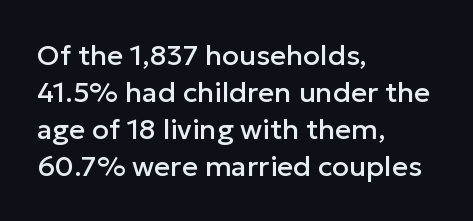
Q: Is the text italic (slanted)? A: No, it is upright.
Q: Is the typeface a serif or a sans-serif typeface? A: Sans-serif.
Q: Is the text underlined? A: No.
Q: How is the paragraph aligned? A: Left-aligned.
Q: Is the spacing between letters normal or unusually wide? A: Normal.
Q: Is the spacing between lines tight, normal or loose? A: Normal.
Q: Width (condensed, normal, or wide)? A: Normal.
Q: Stroke contrast? A: Low.
Q: x-height? A: Medium.
Q: Monospaced? A: No.
